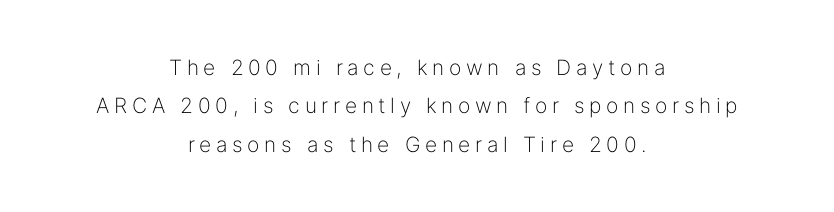
This is the regular roman posture of the typeface. The face looks like a standard text weight, possibly lighter. Does extra space separate the letters? Yes, quite a lot of it. A student would call this center alignment; a typographer would say set centered. Quick note: underline off.
